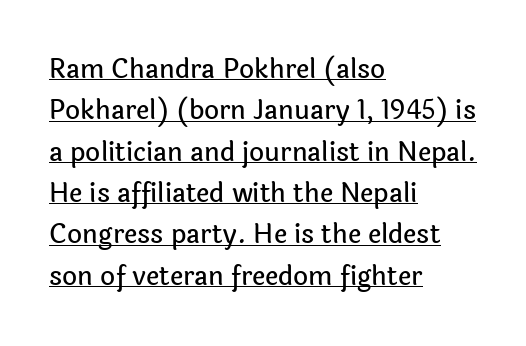
This sample carries an underscore along the baseline area. The axis of the letterforms is exactly vertical. Line beginnings align vertically; line endings do not. Short note: letters normally spaced.
